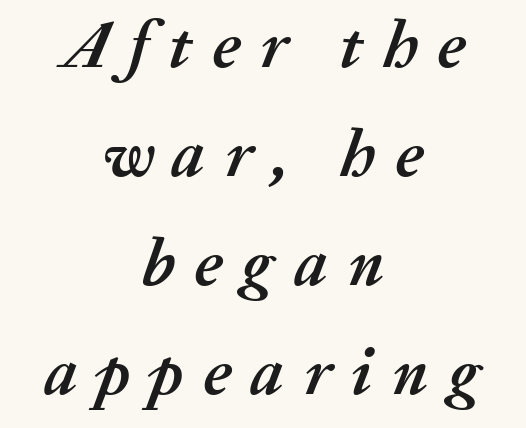
Q: Is the text bold? A: Yes.
Q: Is the text italic (slanted)? A: Yes, it leans right by about 20 degrees.
Q: Is the text underlined? A: No.
Q: How is the paragraph aligned? A: Centered.
Q: Is the spacing between letters normal or unusually wide? A: Unusually wide.
Q: Is the spacing between lines tight, normal or loose? A: Normal.
Q: Width (condensed, normal, or wide)? A: Normal.
Q: Stroke contrast? A: Medium.
Q: x-height? A: Medium.
Q: Monospaced? A: No.
